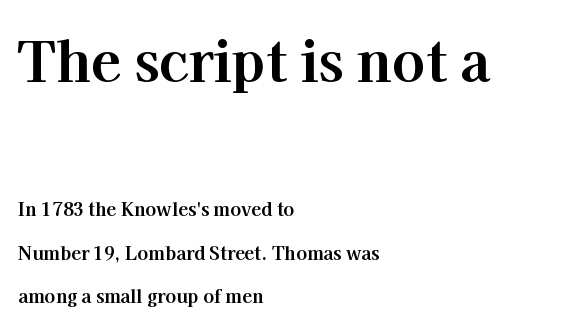
The image shows 55 px bold serif type, upright; set left-aligned, loose line spacing (2.42x), normal letter spacing, not underlined; the first (top) block is 3.06x larger; high stroke contrast and a medium x-height.
